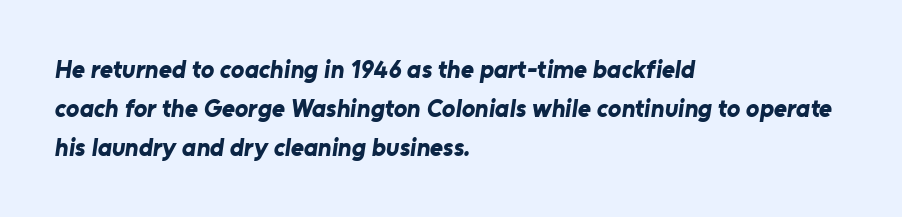
{"bold": "yes", "underline": "no", "align": "left", "line_spacing": "normal", "line_spacing_ratio": 1.56, "letter_spacing": "normal", "letter_spacing_em": 0.0, "glyph_px": 25}
